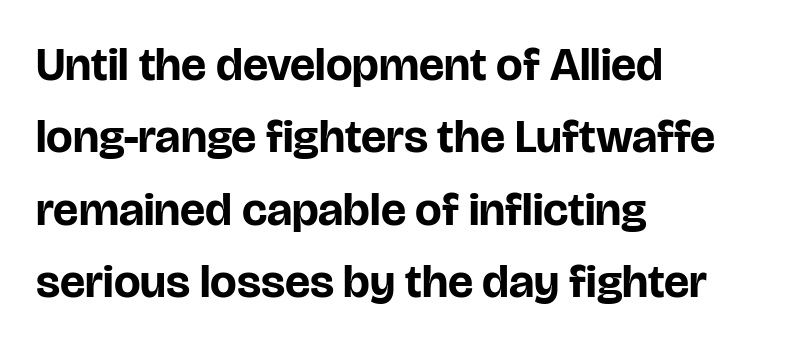
The image shows 47 px bold sans-serif type, upright; set left-aligned, normal line spacing (1.54x), normal letter spacing, not underlined; low stroke contrast and a large x-height.
